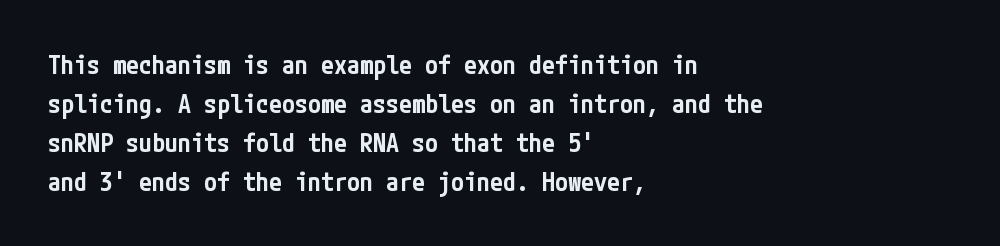
Q: Is the text bold? A: Semi-bold.
Q: Is the text italic (slanted)? A: No, it is upright.
Q: Is the text underlined? A: No.
Q: How is the paragraph aligned? A: Left-aligned.
Q: Is the spacing between letters normal or unusually wide? A: Normal.
Q: Is the spacing between lines tight, normal or loose? A: Normal.
